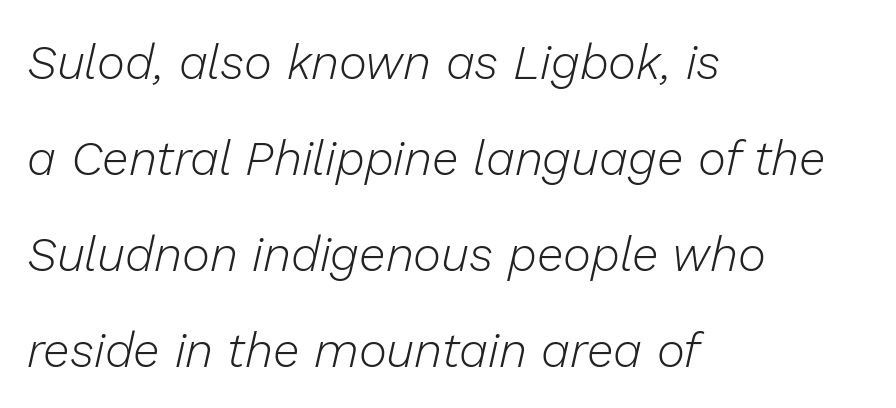
{"italic": "yes", "lean": "right", "slant_degrees": 13, "bold": "no", "weight": "light", "width": "normal", "stroke_contrast": "low", "x_height": "medium", "monospaced": "no", "underline": "no", "align": "left", "line_spacing": "loose", "line_spacing_ratio": 2.0, "letter_spacing": "normal", "letter_spacing_em": 0.0, "glyph_px": 48}
